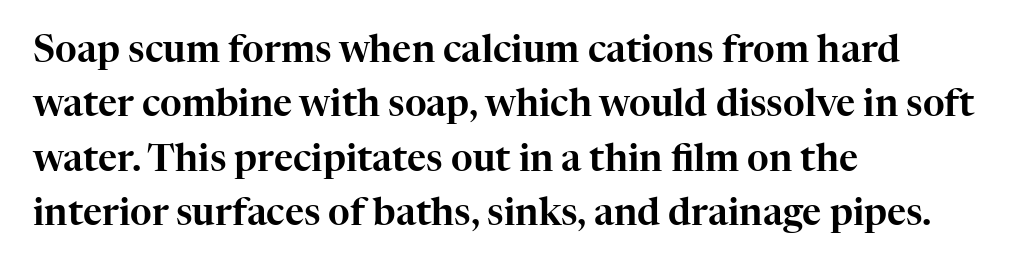
Q: Is the text italic (slanted)? A: No, it is upright.
Q: Is the typeface a serif or a sans-serif typeface? A: Serif.
Q: Is the text underlined? A: No.
Q: How is the paragraph aligned? A: Left-aligned.
Q: Is the spacing between letters normal or unusually wide? A: Normal.
Q: Is the spacing between lines tight, normal or loose? A: Normal.
Q: Width (condensed, normal, or wide)? A: Normal.
Q: Stroke contrast? A: High.
Q: x-height? A: Medium.
Q: Monospaced? A: No.
